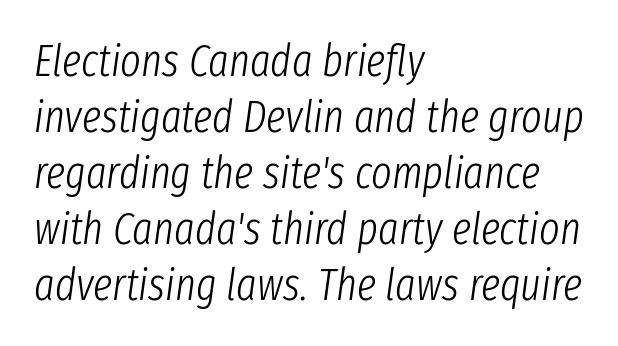
{"italic": "yes", "lean": "right", "slant_degrees": 8, "bold": "no", "weight": "light", "width": "condensed", "stroke_contrast": "low", "x_height": "medium", "monospaced": "no", "underline": "no", "align": "left", "line_spacing": "normal", "line_spacing_ratio": 1.27, "letter_spacing": "normal", "letter_spacing_em": 0.0, "glyph_px": 44}
